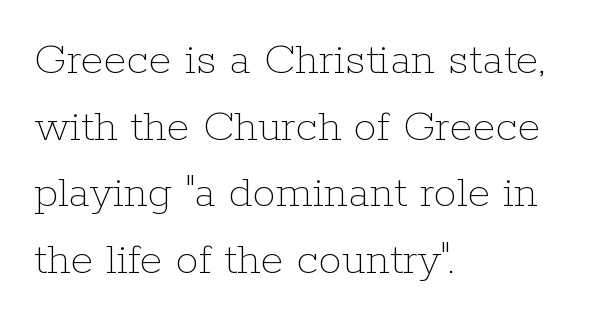
The image shows 47 px thin type, upright; set left-aligned, normal line spacing (1.42x), normal letter spacing, not underlined; low stroke contrast and a medium x-height.
